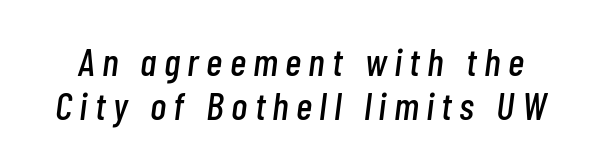
Q: Is the text italic (slanted)? A: Yes, it leans right by about 7 degrees.
Q: Is the text underlined? A: No.
Q: Is the spacing between lines tight, normal or loose? A: Tight.
Q: Width (condensed, normal, or wide)? A: Condensed.
Q: Stroke contrast? A: Low.
Q: x-height? A: Medium.
Q: Monospaced? A: No.
